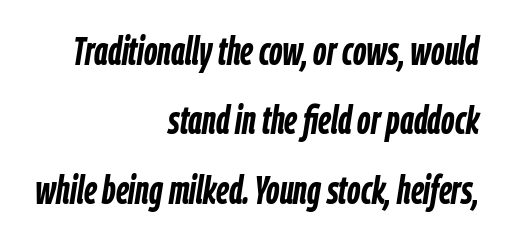
Here the designer chose a conventional face with non-uniform glyph widths. Tall strokes in this sample are angled rather than plumb. Beneath every word, the page is bare. The rendering keeps characters at their native spacing.
